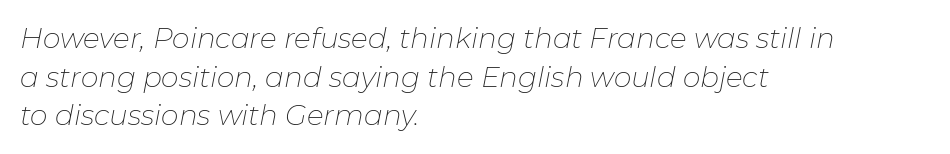
{"italic": "yes", "lean": "right", "slant_degrees": 11, "bold": "no", "weight": "thin", "width": "normal", "stroke_contrast": "low", "x_height": "medium", "monospaced": "no", "underline": "no", "align": "left", "line_spacing": "normal", "line_spacing_ratio": 1.38, "letter_spacing": "normal", "letter_spacing_em": 0.0, "glyph_px": 28}
